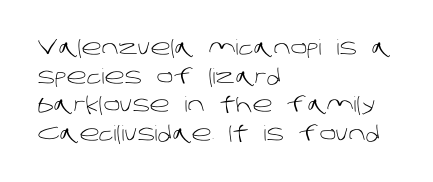
Q: Is the text bold? A: No.
Q: Is the text underlined? A: No.
Q: How is the paragraph aligned? A: Left-aligned.
Q: Is the spacing between letters normal or unusually wide? A: Normal.
Q: Is the spacing between lines tight, normal or loose? A: Normal.
